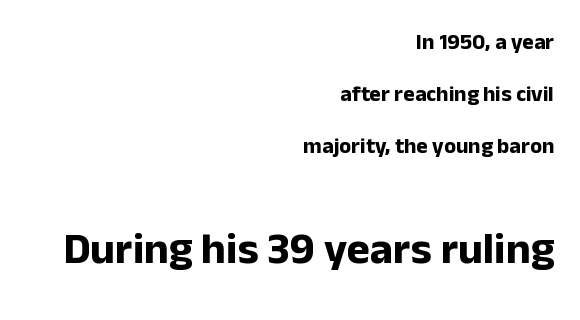
Q: Is the text bold? A: Yes.
Q: Is the text italic (slanted)? A: No, it is upright.
Q: Is the typeface a serif or a sans-serif typeface? A: Sans-serif.
Q: Is the text underlined? A: No.
Q: How is the paragraph aligned? A: Right-aligned.
Q: Is the spacing between letters normal or unusually wide? A: Normal.
Q: Is the spacing between lines tight, normal or loose? A: Loose.
Q: Which block of text is set in a larger size, the first (top) or the second (bottom)? A: The second (bottom) one.
Q: Width (condensed, normal, or wide)? A: Normal.
Q: Stroke contrast? A: Low.
Q: x-height? A: Medium.
Q: Monospaced? A: No.
